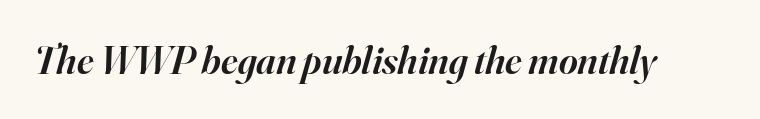
{"serif": "yes", "italic": "yes", "lean": "right", "slant_degrees": 16, "bold": "semi", "weight": "semibold", "width": "normal", "stroke_contrast": "high", "x_height": "small", "monospaced": "no", "underline": "no", "letter_spacing": "normal", "letter_spacing_em": 0.0, "glyph_px": 40}
